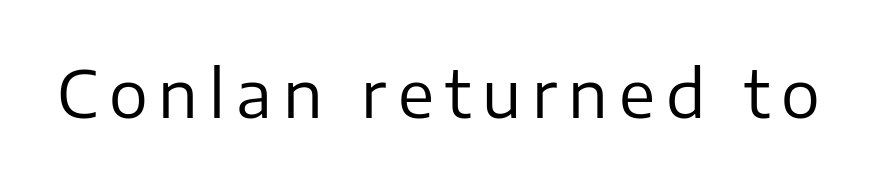
The image shows 65 px regular-weight sans-serif type, upright; set not underlined; low stroke contrast and a medium x-height.
